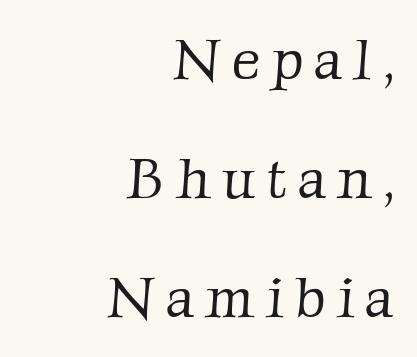
The passage shown is typeset with a serif family. Airy leading. Vertical stems look standard width or narrower in stroke. The zone under the glyphs is completely vacant. Is this a fixed-width face? No — the glyphs have proportional, varying widths.
